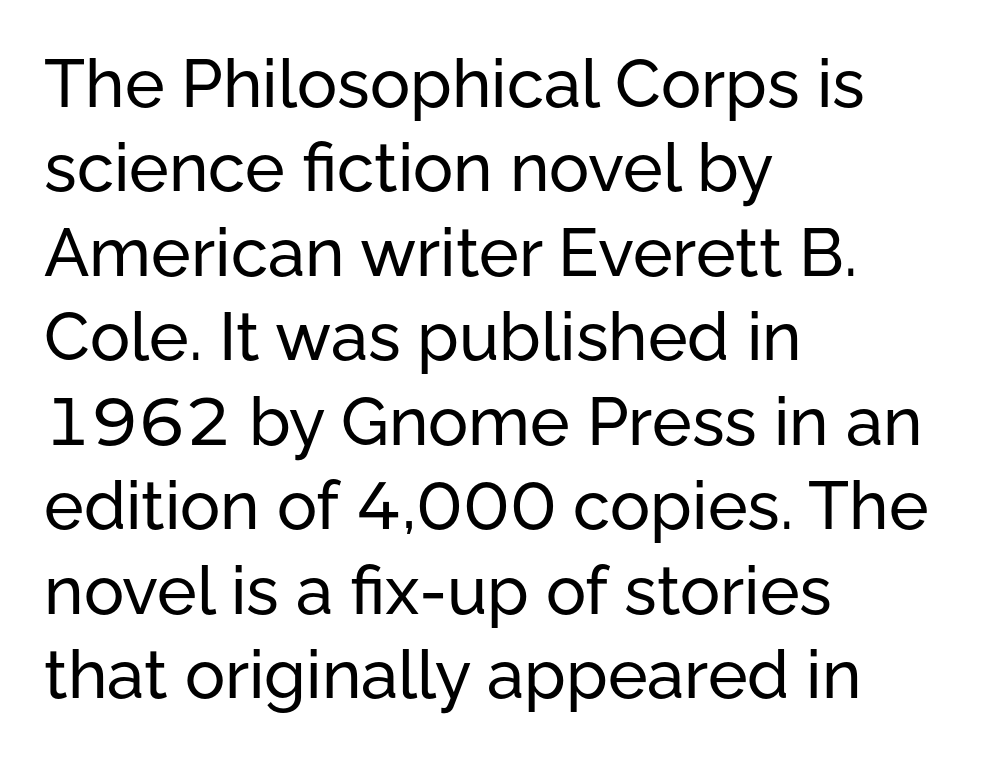
Q: Is the text italic (slanted)? A: No, it is upright.
Q: Is the typeface a serif or a sans-serif typeface? A: Sans-serif.
Q: Is the text underlined? A: No.
Q: How is the paragraph aligned? A: Left-aligned.
Q: Is the spacing between letters normal or unusually wide? A: Normal.
Q: Is the spacing between lines tight, normal or loose? A: Normal.
Q: Width (condensed, normal, or wide)? A: Normal.
Q: Stroke contrast? A: Low.
Q: x-height? A: Medium.
Q: Monospaced? A: No.
